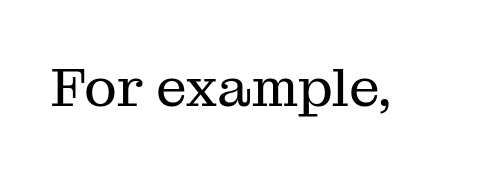
{"serif": "yes", "italic": "no", "bold": "no", "weight": "regular", "width": "normal", "stroke_contrast": "medium", "x_height": "medium", "monospaced": "no", "underline": "no", "letter_spacing": "normal", "letter_spacing_em": 0.0, "glyph_px": 55}
